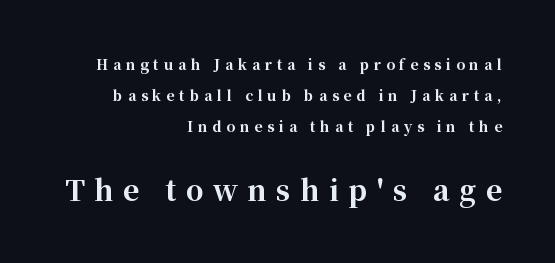
Short and long lines alike share a common ending point at right. Whoever set this chose breathing room over compactness in the vertical rhythm. The type is letterspaced generously, with wide tracking. Check under the words: just untouched page. You could not count columns in this text — the font is proportionally spaced.
